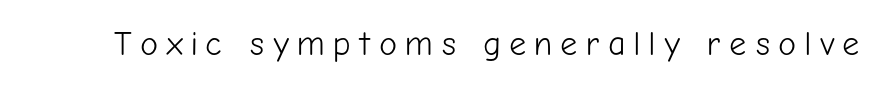
The image shows 34 px light sans-serif type, upright; set unusually wide letter spacing (+0.23 em), not underlined; low stroke contrast and a medium x-height.
